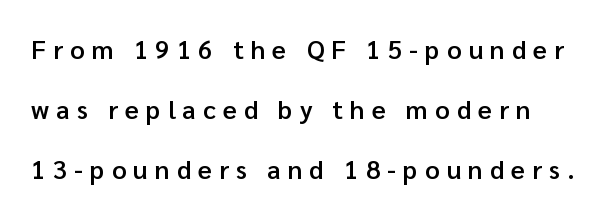
This block would shrink considerably if given ordinary leading; it's expanded now. The font is running at a semibold setting, under full bold. Each row of text sits above clean, open space. Substantial extra tracking has been applied to these lines.
